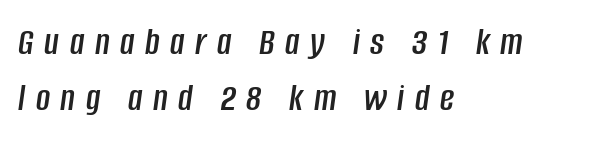
Every character sits at an angle, as italics do. Nobody drew a line under any word here. Proportional: the letters do not fall into vertical columns. Between one letter and the next there's a generous, obvious gap. The paragraph shown leans on its left margin.
